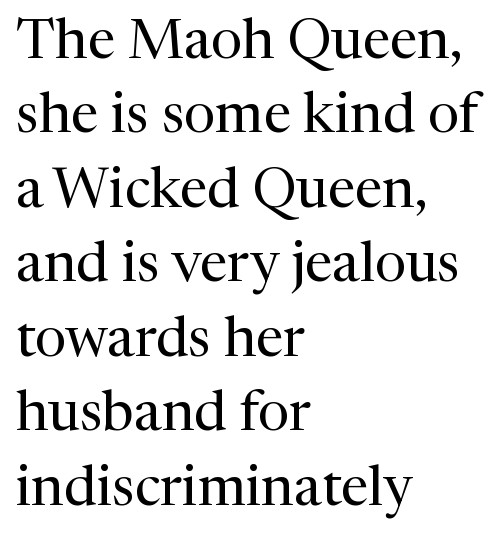
The image shows 56 px regular-weight serif type, upright; set left-aligned, normal line spacing (1.33x), normal letter spacing, not underlined; medium stroke contrast and a medium x-height.
